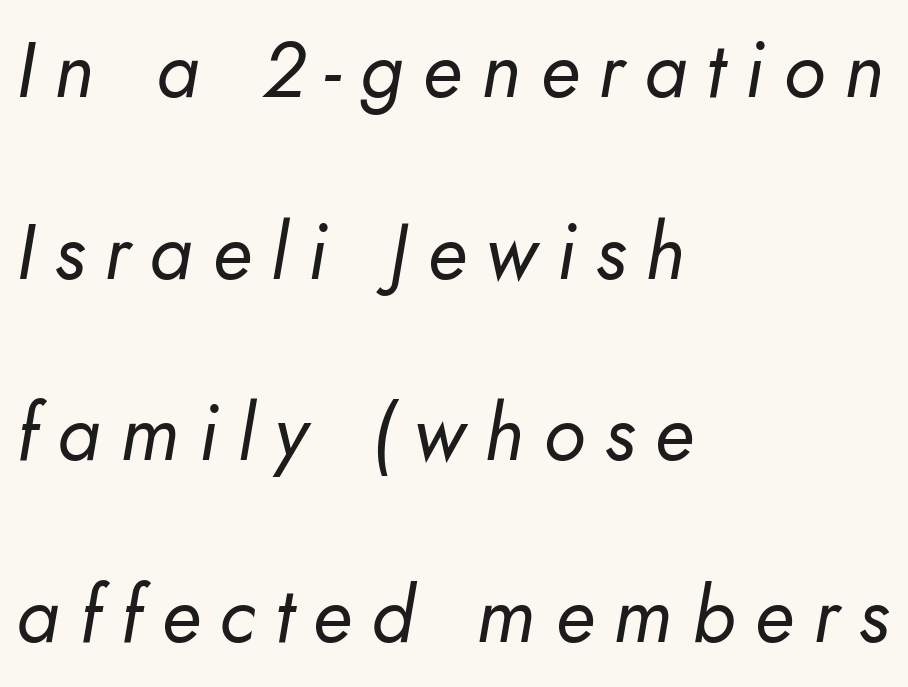
There is plenty of visible air inserted between adjacent glyphs. The font's italic variant was chosen for this text. The strokes carry an ordinary text weight at most. Horizontal bands of white between lines are thick stripes.
